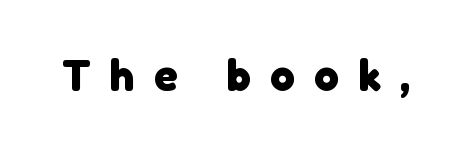
Q: Is the text bold? A: Yes.
Q: Is the typeface a serif or a sans-serif typeface? A: Sans-serif.
Q: Is the text underlined? A: No.
Q: Is the spacing between letters normal or unusually wide? A: Unusually wide.
Q: Width (condensed, normal, or wide)? A: Normal.
Q: Stroke contrast? A: Low.
Q: x-height? A: Medium.
Q: Monospaced? A: No.
